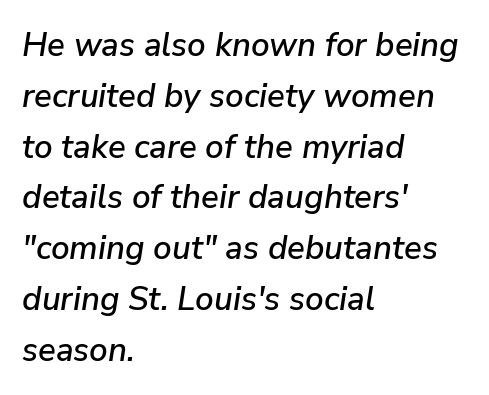
The image shows 33 px text type, italic (leaning right); set left-aligned, normal line spacing (1.54x), normal letter spacing, not underlined; low stroke contrast and a medium x-height.
